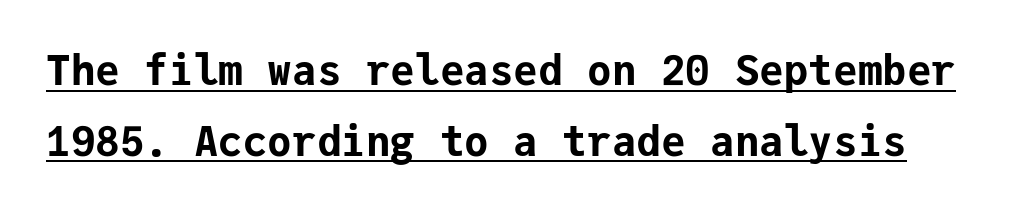
Heavy-handed strokes throughout: this text is bold. These lines are rendered in a fixed-pitch font. Nothing unusual about the tracking: characters are spaced as the font intends. The sample's only ornament is a line tracing under the words.
